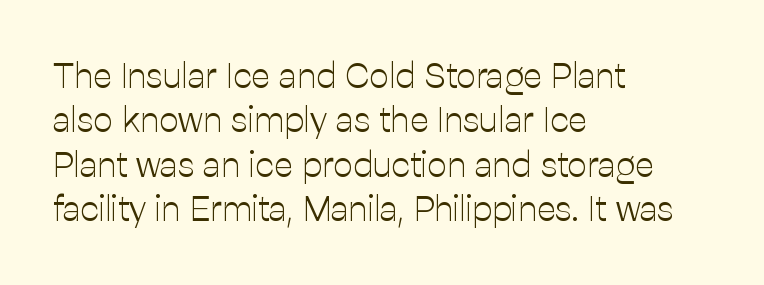
The image shows 35 px light sans-serif type, upright; set left-aligned, normal line spacing (1.27x), normal letter spacing, not underlined; low stroke contrast and a medium x-height.
